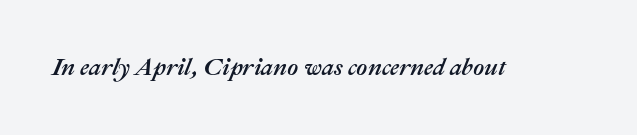
The image shows 24 px text type, italic (leaning right); set normal letter spacing, not underlined.
